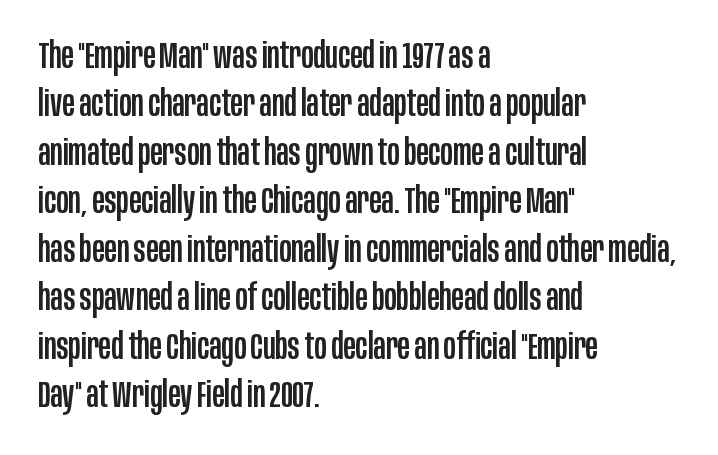
Posture: upright roman. Inter-character spacing is left at the font's built-in metrics. Grotesque or geometric, the face here clearly has no serifs. Each line starts at the same left margin while the right side varies. You could not count columns in this text — the font is proportionally spaced.
